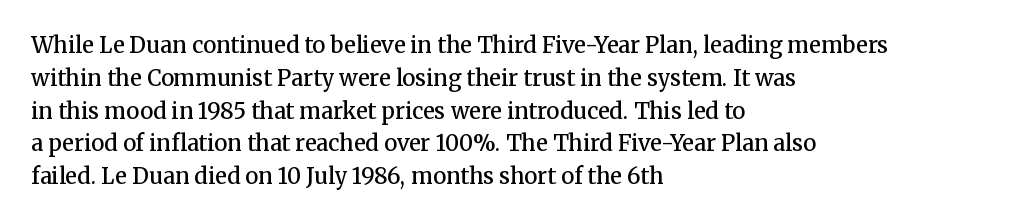
Q: Is the text bold? A: Semi-bold.
Q: Is the text italic (slanted)? A: No, it is upright.
Q: Is the text underlined? A: No.
Q: How is the paragraph aligned? A: Left-aligned.
Q: Is the spacing between letters normal or unusually wide? A: Normal.
Q: Is the spacing between lines tight, normal or loose? A: Normal.
